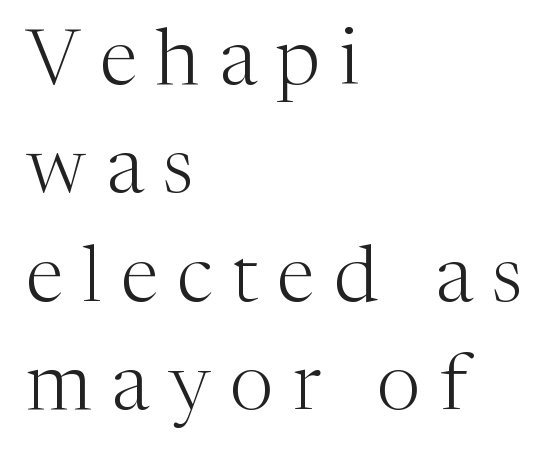
{"serif": "yes", "italic": "no", "bold": "no", "weight": "light", "width": "normal", "stroke_contrast": "medium", "x_height": "medium", "monospaced": "no", "underline": "no", "align": "left", "line_spacing": "normal", "line_spacing_ratio": 1.39, "letter_spacing": "wide", "letter_spacing_em": 0.25, "glyph_px": 78}
